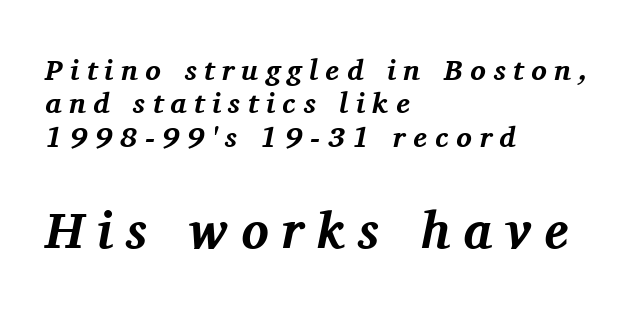
The image shows 51 px bold serif type, italic (leaning right); set left-aligned, tight line spacing (1.15x), unusually wide letter spacing (+0.26 em), not underlined; the second (bottom) block is 1.76x larger; medium stroke contrast and a medium x-height.
